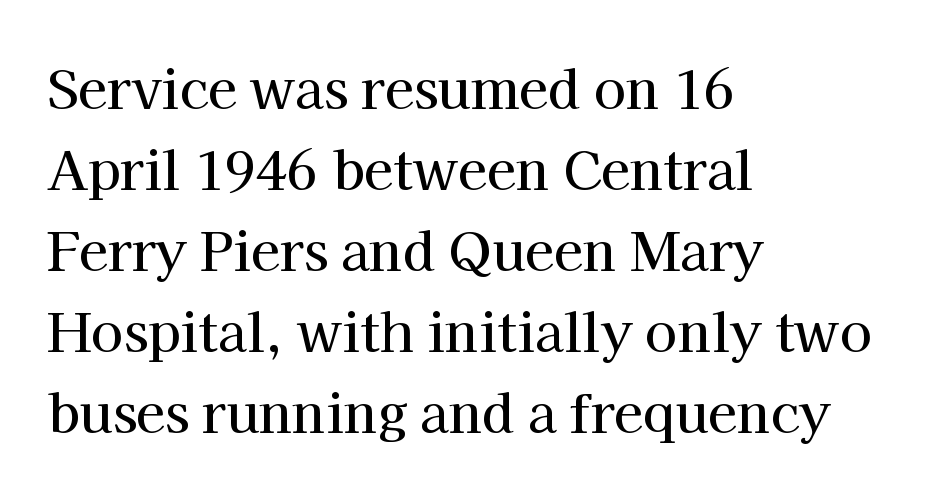
{"serif": "yes", "italic": "no", "width": "normal", "stroke_contrast": "high", "x_height": "medium", "monospaced": "no", "underline": "no", "align": "left", "line_spacing": "normal", "line_spacing_ratio": 1.53, "letter_spacing": "normal", "letter_spacing_em": 0.0, "glyph_px": 53}
